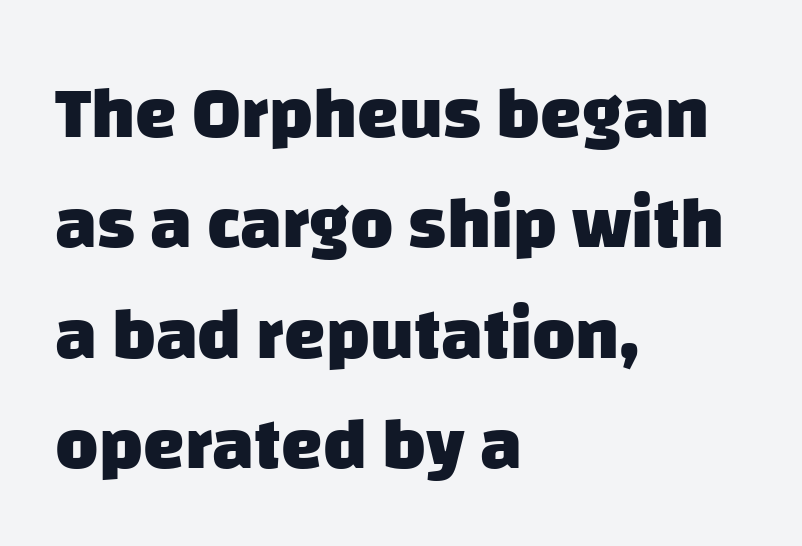
A bare baseline throughout the passage. Line starts are locked; line ends wander. Stroke thickness is high; the sample reads as a true bold. Here the designer chose a conventional face with non-uniform glyph widths.
